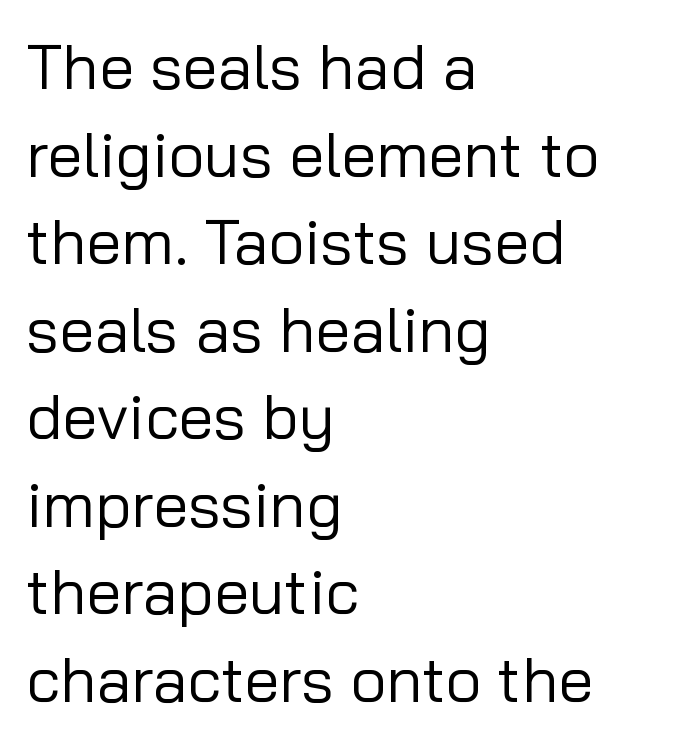
The image shows 63 px regular-weight sans-serif type, upright; set left-aligned, normal line spacing (1.39x), normal letter spacing, not underlined; low stroke contrast and a medium x-height.
